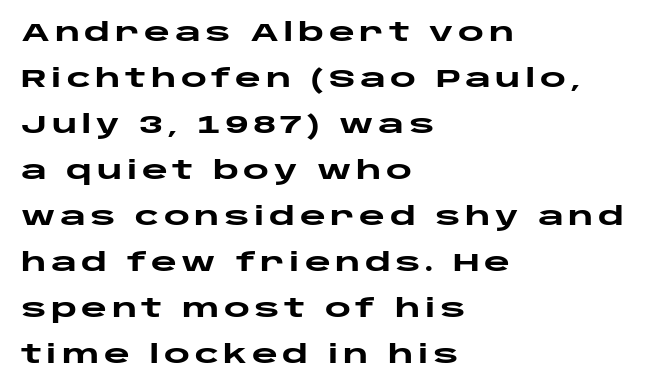
{"italic": "no", "bold": "yes", "underline": "no", "align": "left", "line_spacing_ratio": 1.84, "glyph_px": 25}
